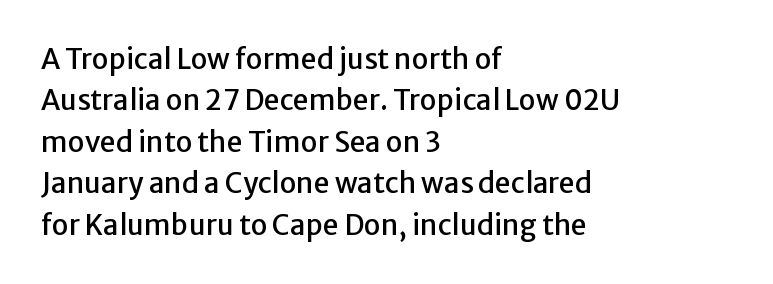
The image shows 28 px sans-serif type, upright; set left-aligned, normal line spacing (1.48x), normal letter spacing, not underlined; low stroke contrast and a medium x-height.
